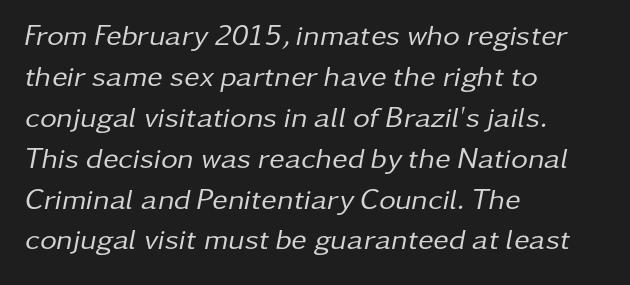
{"italic": "yes", "lean": "right", "slant_degrees": 11, "bold": "no", "weight": "regular", "width": "normal", "stroke_contrast": "low", "x_height": "medium", "monospaced": "no", "underline": "no", "align": "left", "line_spacing": "normal", "line_spacing_ratio": 1.41, "letter_spacing": "normal", "letter_spacing_em": 0.0, "glyph_px": 29}
